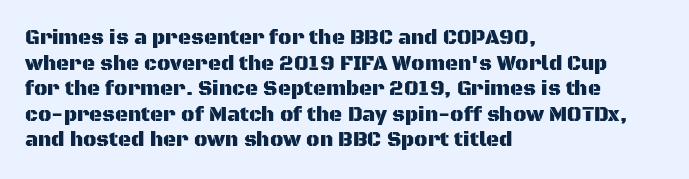
The image shows 20 px text type, upright; set left-aligned, normal line spacing (1.28x), normal letter spacing, not underlined.
